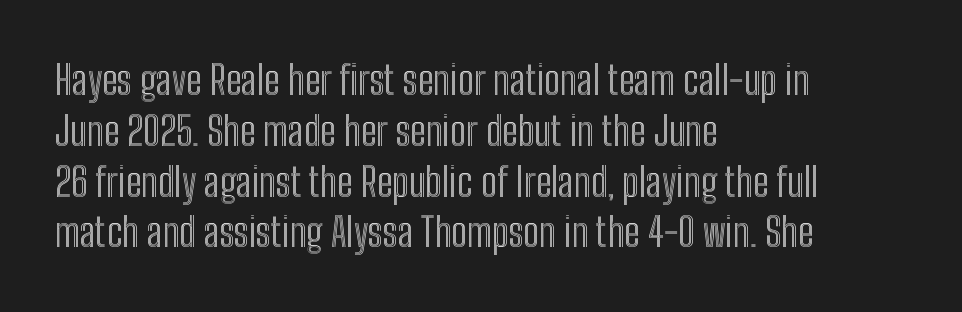
The image shows 40 px condensed type, upright; set left-aligned, normal line spacing (1.27x), normal letter spacing, not underlined; a medium x-height.
